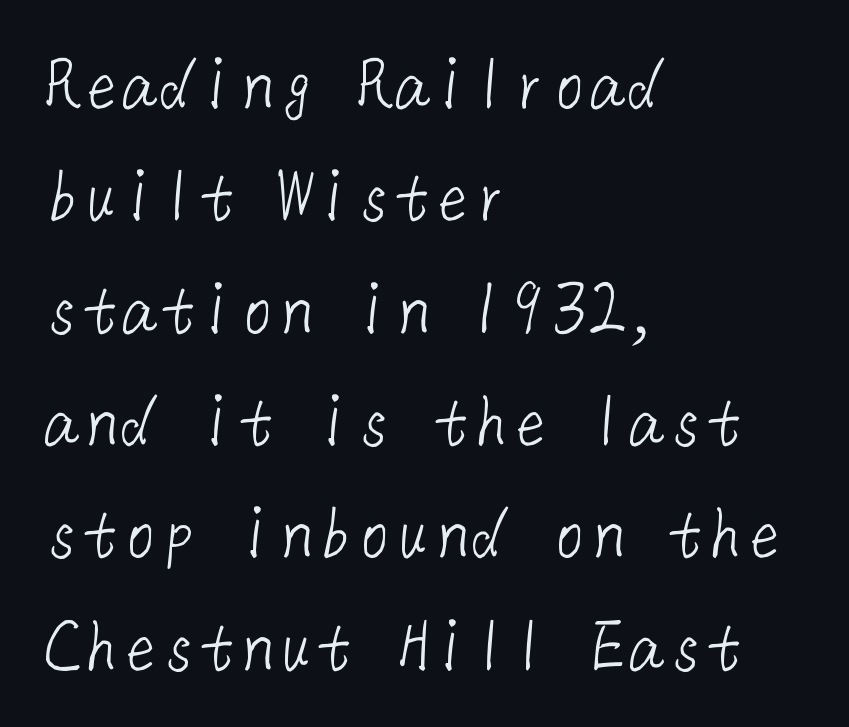
Q: Is the text bold? A: No.
Q: Is the typeface a serif or a sans-serif typeface? A: Sans-serif.
Q: Is the text underlined? A: No.
Q: How is the paragraph aligned? A: Left-aligned.
Q: Is the spacing between letters normal or unusually wide? A: Normal.
Q: Is the spacing between lines tight, normal or loose? A: Normal.
Q: Width (condensed, normal, or wide)? A: Normal.
Q: Stroke contrast? A: Low.
Q: x-height? A: Medium.
